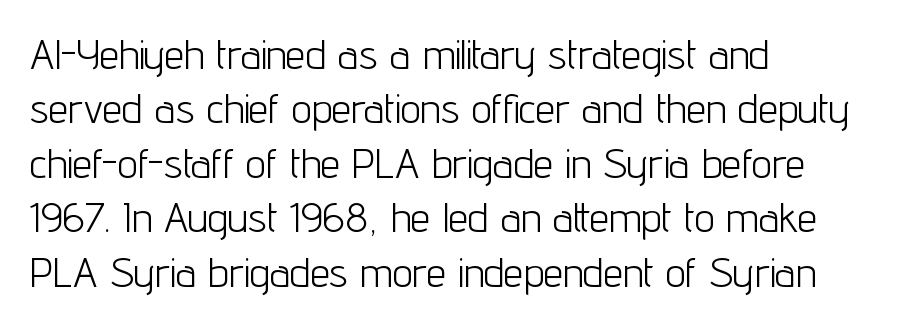
If you drew a line through each stem, it would be perfectly vertical. Note the varied advance widths — an 'i' is clearly narrower than an 'm'. Caption: face not bold, strokes unweighted. The specimen omits any rule beneath the text block's lines. The letters carry no serifs — their stems end cleanly without finishing strokes.
